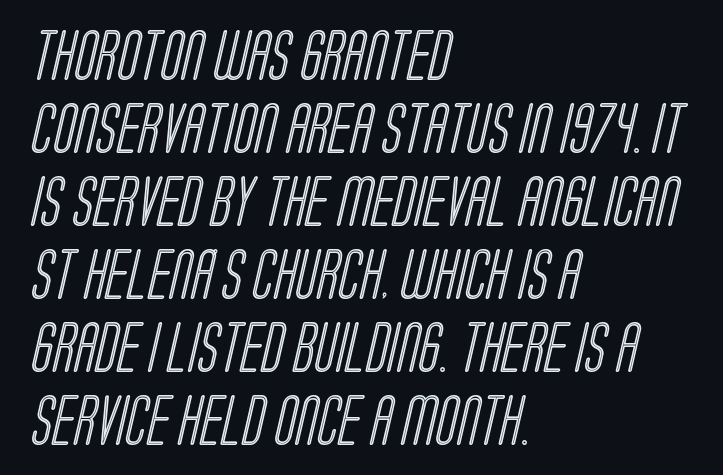
Default kerning and tracking; the words read as compact shapes. You could not count columns in this text — the font is proportionally spaced. The rows are spaced the way most documents space them. The baseline area is clear. Does the copy run flush right? No — it runs flush left.
